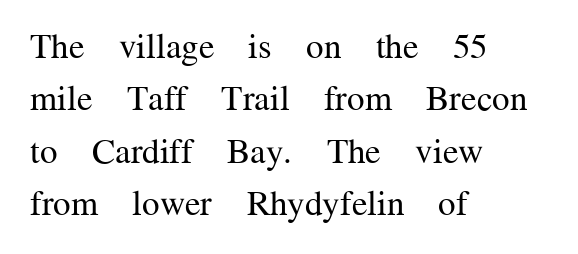
{"serif": "yes", "italic": "no", "bold": "no", "weight": "regular", "width": "normal", "stroke_contrast": "medium", "x_height": "medium", "monospaced": "no", "underline": "no", "align": "left", "line_spacing": "normal", "line_spacing_ratio": 1.5, "letter_spacing": "normal", "letter_spacing_em": 0.0, "glyph_px": 35}
